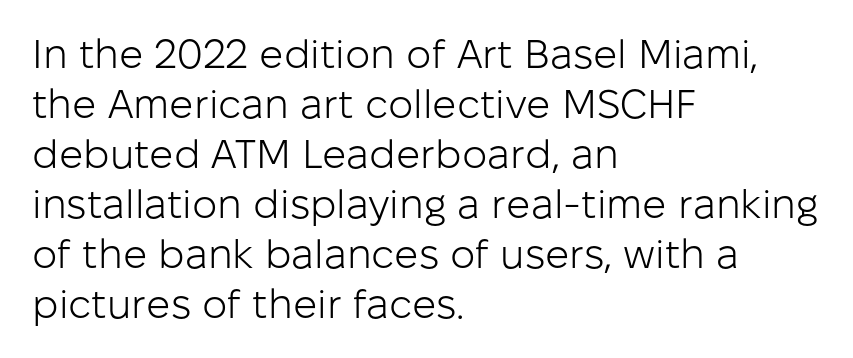
Q: Is the text bold? A: No.
Q: Is the text italic (slanted)? A: No, it is upright.
Q: Is the typeface a serif or a sans-serif typeface? A: Sans-serif.
Q: Is the text underlined? A: No.
Q: How is the paragraph aligned? A: Left-aligned.
Q: Is the spacing between letters normal or unusually wide? A: Normal.
Q: Is the spacing between lines tight, normal or loose? A: Normal.
Q: Width (condensed, normal, or wide)? A: Normal.
Q: Stroke contrast? A: Low.
Q: x-height? A: Medium.
Q: Monospaced? A: No.
